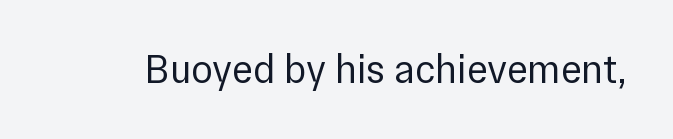
Just letters on the line, the space beneath them empty. The rendering uses natural spacing where letterforms have individual widths. The passage shown is typeset with a sans-serif family. The letters sit at their default tracking, neither squeezed nor spread. Unbolded letterforms with no extra heft.
